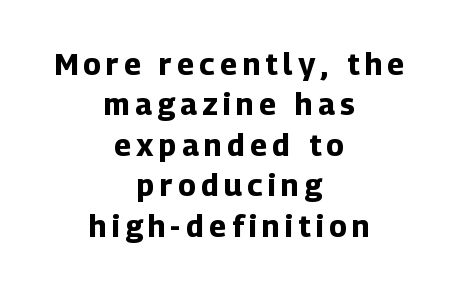
{"serif": "no", "italic": "no", "bold": "yes", "weight": "bold", "width": "normal", "stroke_contrast": "low", "x_height": "medium", "monospaced": "no", "underline": "no", "align": "center", "line_spacing": "normal", "line_spacing_ratio": 1.35, "glyph_px": 30}
